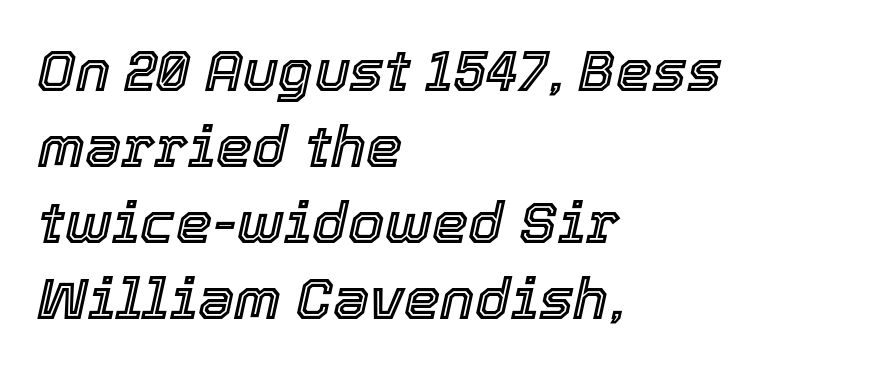
When letters slant like this, we call the style italic. The passage shown has conventional tracking throughout. Words float on clear page, feet unadorned. Teacher's note: observe the even left margin — that is flush-left alignment. Think of a printed novel: that variable character pitch is what you see here.
